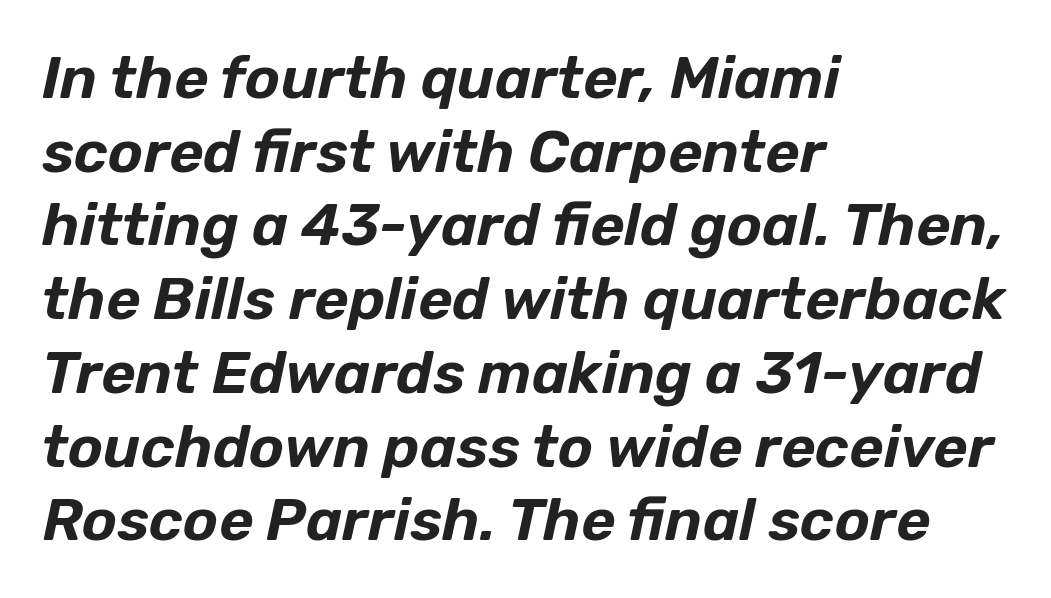
{"italic": "yes", "lean": "right", "slant_degrees": 12, "width": "normal", "stroke_contrast": "low", "x_height": "medium", "monospaced": "no", "underline": "no", "align": "left", "line_spacing": "normal", "line_spacing_ratio": 1.25, "letter_spacing": "normal", "letter_spacing_em": 0.0, "glyph_px": 59}
